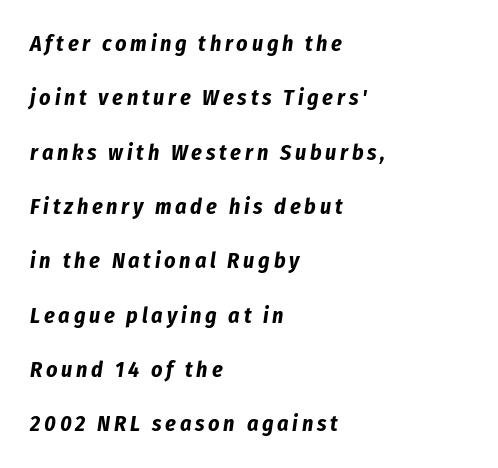
The image shows 22 px bold type, italic (leaning right); set left-aligned, loose line spacing (2.47x), not underlined.
